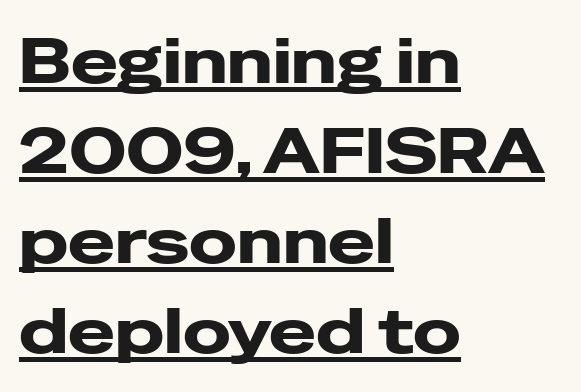
Q: Is the text italic (slanted)? A: No, it is upright.
Q: Is the typeface a serif or a sans-serif typeface? A: Sans-serif.
Q: Is the text underlined? A: Yes.
Q: How is the paragraph aligned? A: Left-aligned.
Q: Is the spacing between letters normal or unusually wide? A: Normal.
Q: Is the spacing between lines tight, normal or loose? A: Normal.
Q: Width (condensed, normal, or wide)? A: Wide.
Q: Stroke contrast? A: Low.
Q: x-height? A: Medium.
Q: Monospaced? A: No.
